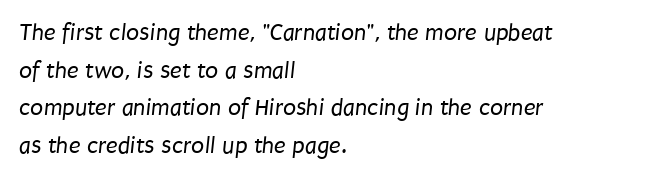
{"bold": "no", "underline": "no", "align": "left", "line_spacing": "normal", "line_spacing_ratio": 1.57, "letter_spacing": "normal", "letter_spacing_em": 0.0, "glyph_px": 24}
